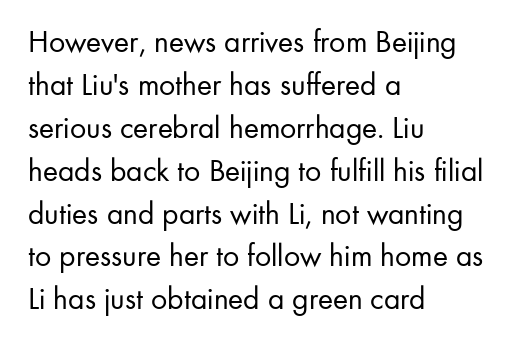
Characters remain perfectly vertical along every line. Letter spacing: default. Casual observation: everything's shoved over to the left. The foot of each line stays bare and open. Weight: not bold — regular or lighter.
